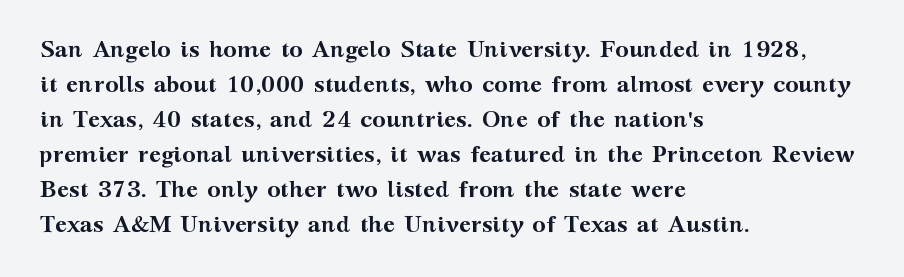
Q: Is the text bold? A: Yes.
Q: Is the text italic (slanted)? A: No, it is upright.
Q: Is the text underlined? A: No.
Q: How is the paragraph aligned? A: Left-aligned.
Q: Is the spacing between letters normal or unusually wide? A: Normal.
Q: Is the spacing between lines tight, normal or loose? A: Normal.
